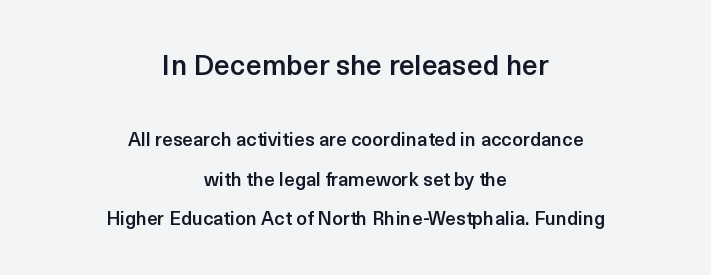
{"serif": "no", "italic": "no", "bold": "semi", "weight": "semibold", "width": "normal", "x_height": "medium", "monospaced": "no", "underline": "no", "align": "center", "line_spacing": "loose", "line_spacing_ratio": 2.09, "letter_spacing": "normal", "letter_spacing_em": 0.0, "larger_block": "first", "size_ratio": 1.47, "glyph_px": 28}
